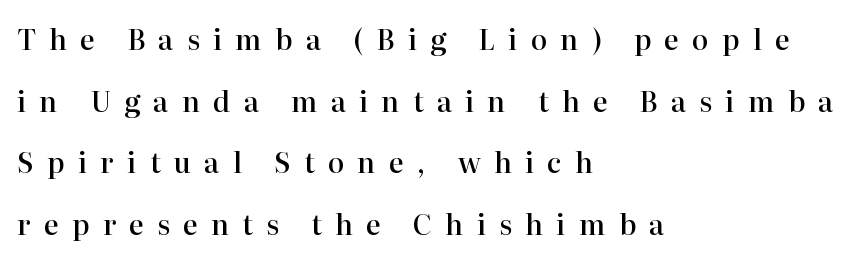
{"serif": "yes", "italic": "no", "bold": "semi", "weight": "semibold", "width": "normal", "stroke_contrast": "high", "x_height": "medium", "monospaced": "no", "underline": "no", "align": "left", "line_spacing": "loose", "line_spacing_ratio": 2.2, "letter_spacing": "wide", "letter_spacing_em": 0.47, "glyph_px": 28}
